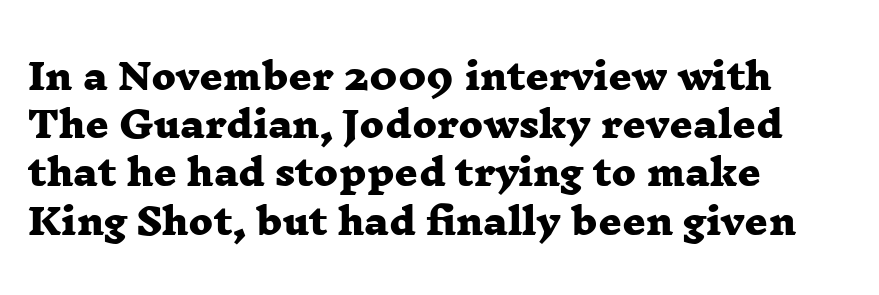
Q: Is the text bold? A: Yes.
Q: Is the typeface a serif or a sans-serif typeface? A: Serif.
Q: Is the text underlined? A: No.
Q: How is the paragraph aligned? A: Left-aligned.
Q: Is the spacing between letters normal or unusually wide? A: Normal.
Q: Is the spacing between lines tight, normal or loose? A: Normal.
Q: Width (condensed, normal, or wide)? A: Wide.
Q: Stroke contrast? A: Low.
Q: x-height? A: Medium.
Q: Monospaced? A: No.
